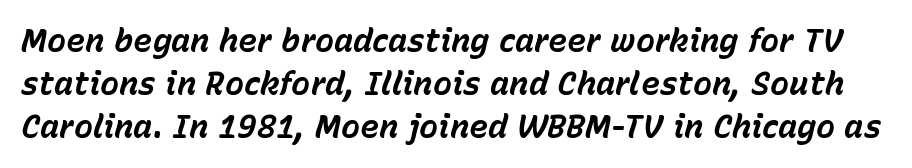
Character widths vary here, with narrow letters taking less room than wide ones. Plain, unruled lines of type. The letterforms sit shoulder to shoulder at normal distance. Horizontal bands of white between lines are of average thickness. The typesetting leans heavy: a genuine bold. Quick note: italic.
